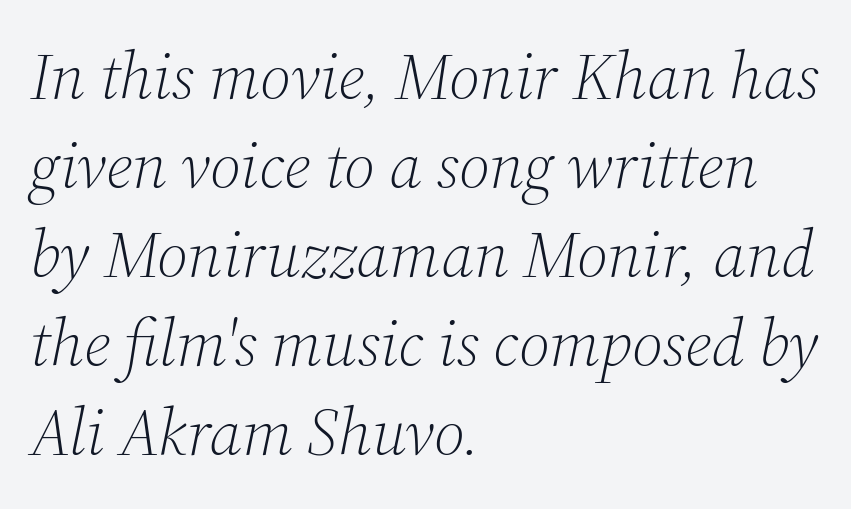
The image shows 66 px light serif type, italic (leaning right); set left-aligned, normal line spacing (1.35x), normal letter spacing, not underlined; medium stroke contrast and a medium x-height.
